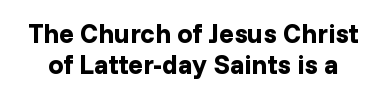
A bare baseline throughout the passage. The lettering stays uniformly vertical, giving the passage a roman look. The horizontal fit of the characters is conventional and even. Its strokes are broad and dark, the hallmark of bold type.
